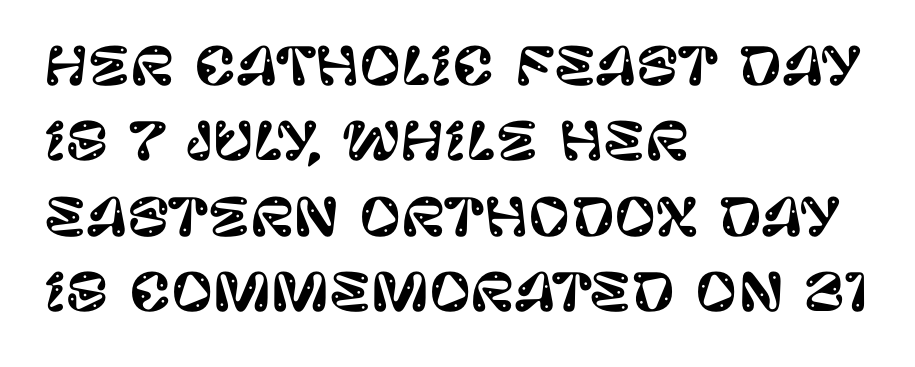
The image shows 51 px sans-serif type; set left-aligned, normal line spacing (1.48x), normal letter spacing, not underlined; low stroke contrast and a large x-height.
